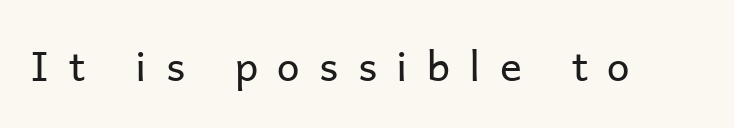
{"serif": "no", "italic": "no", "bold": "no", "weight": "regular", "width": "normal", "stroke_contrast": "low", "x_height": "medium", "monospaced": "no", "underline": "no", "letter_spacing": "wide", "letter_spacing_em": 0.47, "glyph_px": 41}
